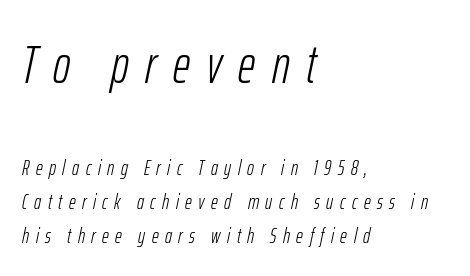
Tracking here is generous; glyphs stand well apart from one another. The lines are quadded left. Is this a fixed-width face? No — the glyphs have proportional, varying widths. Beneath every word, the page is bare.
